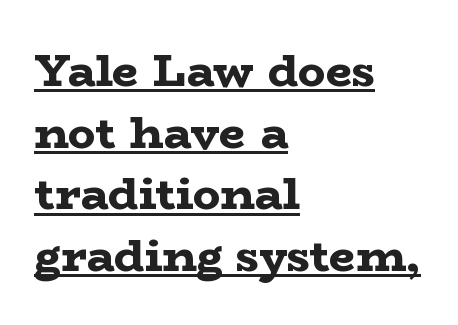
A dark, heavy texture on the line: the type is bold. Think of a printed novel: that variable character pitch is what you see here. Does the copy run flush right? No — it runs flush left. Note: serifs present on the glyphs.
